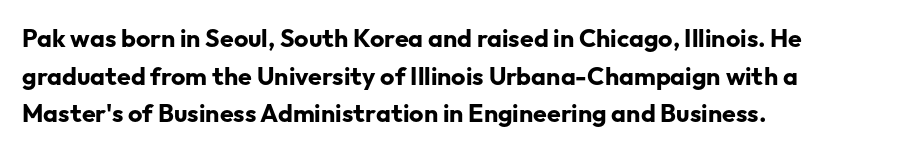
Students, note that the glyphs here touch the page at normal intervals. The vertical gap from one line to the next is medium. The lettering stays uniformly vertical, giving the passage a roman look. The lines are quadded left. Heft: maximum for text — a bold. Type without underlining.
